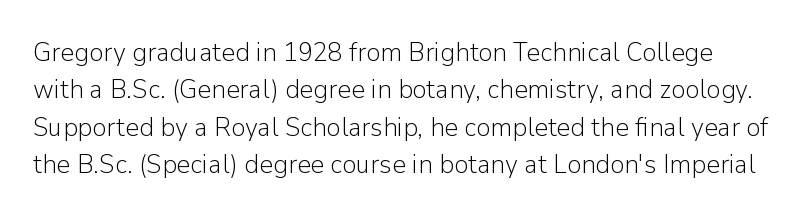
{"italic": "no", "bold": "no", "underline": "no", "line_spacing": "normal", "line_spacing_ratio": 1.38, "letter_spacing": "normal", "letter_spacing_em": 0.0, "glyph_px": 27}
